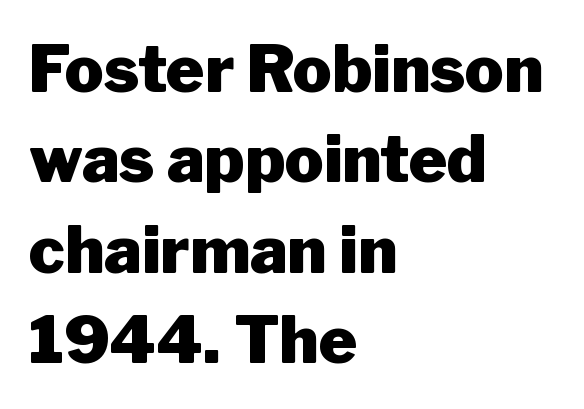
The image shows 65 px heavy sans-serif type, upright; set left-aligned, normal line spacing (1.39x), normal letter spacing, not underlined; low stroke contrast and a medium x-height.
